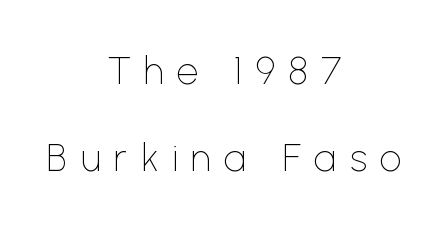
{"serif": "no", "italic": "no", "bold": "no", "weight": "thin", "width": "normal", "stroke_contrast": "low", "x_height": "medium", "monospaced": "no", "underline": "no", "align": "center", "line_spacing": "loose", "line_spacing_ratio": 2.3, "letter_spacing": "wide", "letter_spacing_em": 0.35, "glyph_px": 38}
